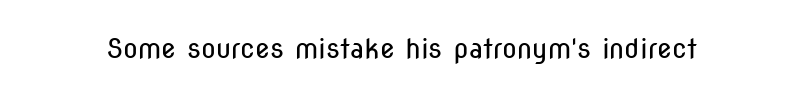
Q: Is the text bold? A: No.
Q: Is the text italic (slanted)? A: No, it is upright.
Q: Is the text underlined? A: No.
Q: Is the spacing between letters normal or unusually wide? A: Normal.
